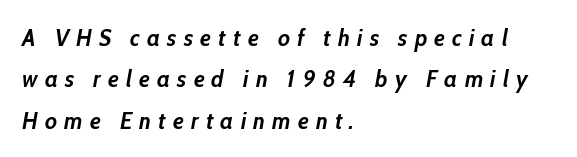
{"italic": "yes", "lean": "right", "slant_degrees": 10, "bold": "yes", "underline": "no", "align": "left", "line_spacing_ratio": 1.72, "letter_spacing": "wide", "letter_spacing_em": 0.3, "glyph_px": 24}
